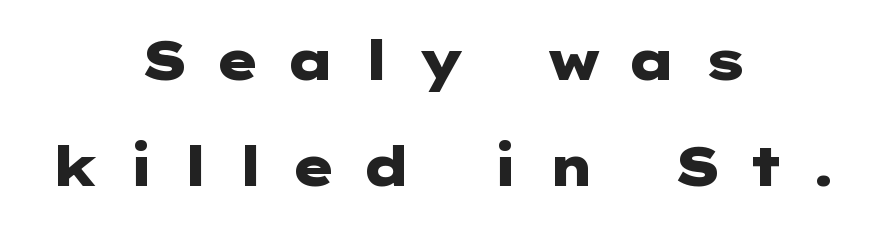
Underline: absent. The passage is arranged like a title page — every line centered. Upright lettering throughout. Does the weight exceed regular? Yes, all the way to bold. Quick note: interline space is abundant.
